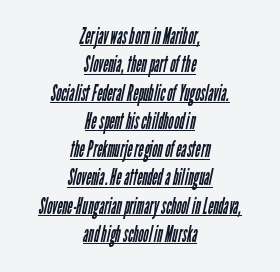
Compared with undecorated copy, this sample adds a rule below the words. The weight would be labelled regular, book, light, or lighter still. Compared with a flush-left layout, this one balances lines on the center instead. Nothing unusual about the tracking: characters are spaced as the font intends.
